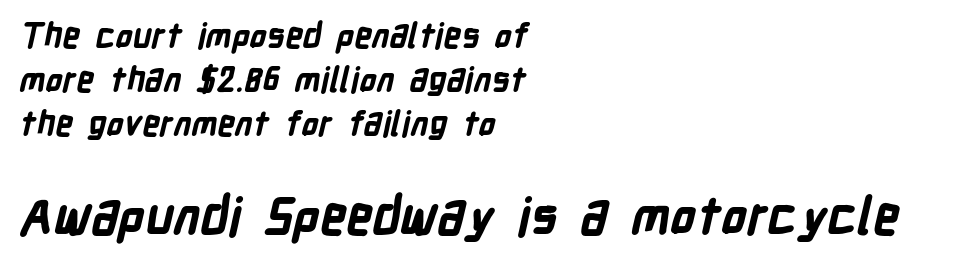
{"serif": "no", "bold": "yes", "weight": "bold", "width": "condensed", "stroke_contrast": "low", "x_height": "medium", "monospaced": "no", "underline": "no", "align": "left", "line_spacing": "normal", "line_spacing_ratio": 1.3, "letter_spacing": "normal", "letter_spacing_em": 0.0, "larger_block": "second", "size_ratio": 1.5, "glyph_px": 51}
